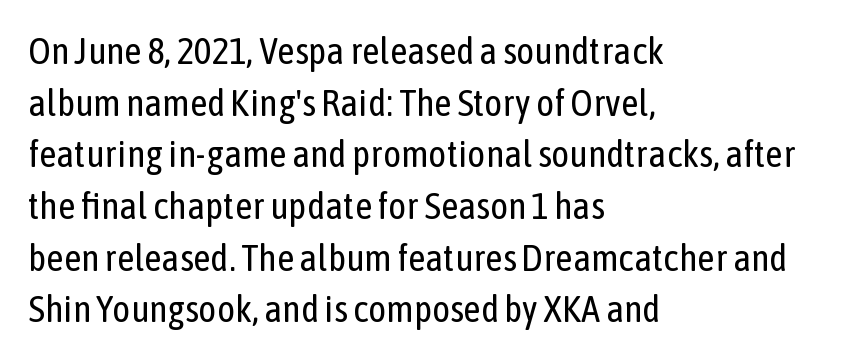
Q: Is the text bold? A: No.
Q: Is the text italic (slanted)? A: No, it is upright.
Q: Is the typeface a serif or a sans-serif typeface? A: Sans-serif.
Q: Is the text underlined? A: No.
Q: How is the paragraph aligned? A: Left-aligned.
Q: Is the spacing between letters normal or unusually wide? A: Normal.
Q: Is the spacing between lines tight, normal or loose? A: Normal.
Q: Width (condensed, normal, or wide)? A: Condensed.
Q: Stroke contrast? A: Low.
Q: x-height? A: Medium.
Q: Monospaced? A: No.
